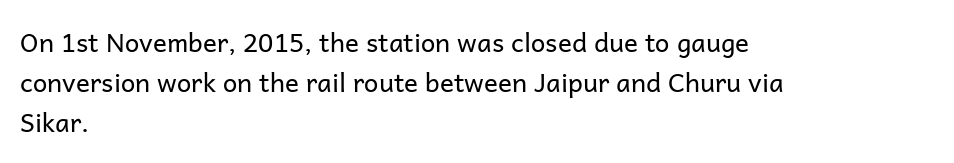
Q: Is the text bold? A: No.
Q: Is the text italic (slanted)? A: No, it is upright.
Q: Is the text underlined? A: No.
Q: How is the paragraph aligned? A: Left-aligned.
Q: Is the spacing between letters normal or unusually wide? A: Normal.
Q: Is the spacing between lines tight, normal or loose? A: Normal.
